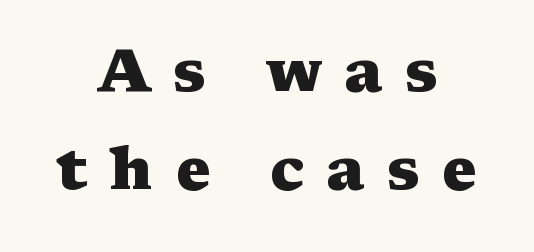
Q: Is the text bold? A: Yes.
Q: Is the text italic (slanted)? A: No, it is upright.
Q: Is the typeface a serif or a sans-serif typeface? A: Serif.
Q: Is the text underlined? A: No.
Q: How is the paragraph aligned? A: Centered.
Q: Is the spacing between letters normal or unusually wide? A: Unusually wide.
Q: Is the spacing between lines tight, normal or loose? A: Normal.
Q: Width (condensed, normal, or wide)? A: Wide.
Q: Stroke contrast? A: Medium.
Q: x-height? A: Medium.
Q: Monospaced? A: No.
